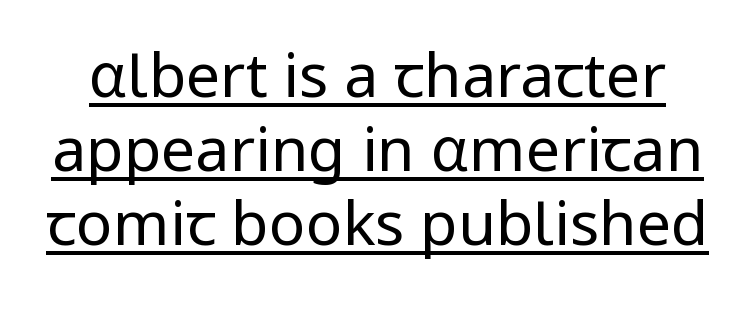
Q: Is the text bold? A: No.
Q: Is the text italic (slanted)? A: No, it is upright.
Q: Is the typeface a serif or a sans-serif typeface? A: Sans-serif.
Q: Is the text underlined? A: Yes.
Q: Is the spacing between letters normal or unusually wide? A: Normal.
Q: Width (condensed, normal, or wide)? A: Normal.
Q: Stroke contrast? A: Low.
Q: x-height? A: Medium.
Q: Monospaced? A: No.
